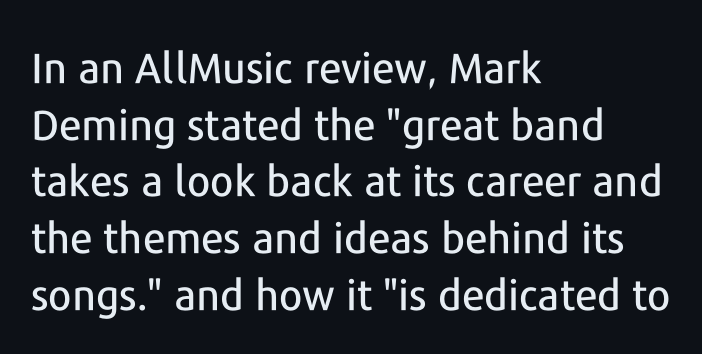
{"serif": "no", "italic": "no", "width": "normal", "stroke_contrast": "low", "x_height": "medium", "monospaced": "no", "underline": "no", "align": "left", "line_spacing": "normal", "line_spacing_ratio": 1.35, "letter_spacing": "normal", "letter_spacing_em": 0.0, "glyph_px": 42}
